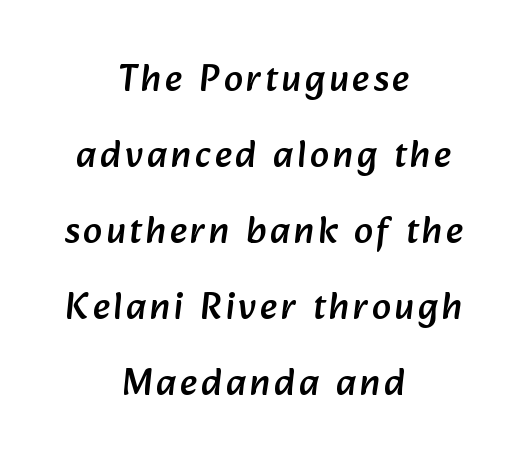
The image shows 38 px sans-serif type; set centered, loose line spacing (2.0x), not underlined; low stroke contrast and a medium x-height.
